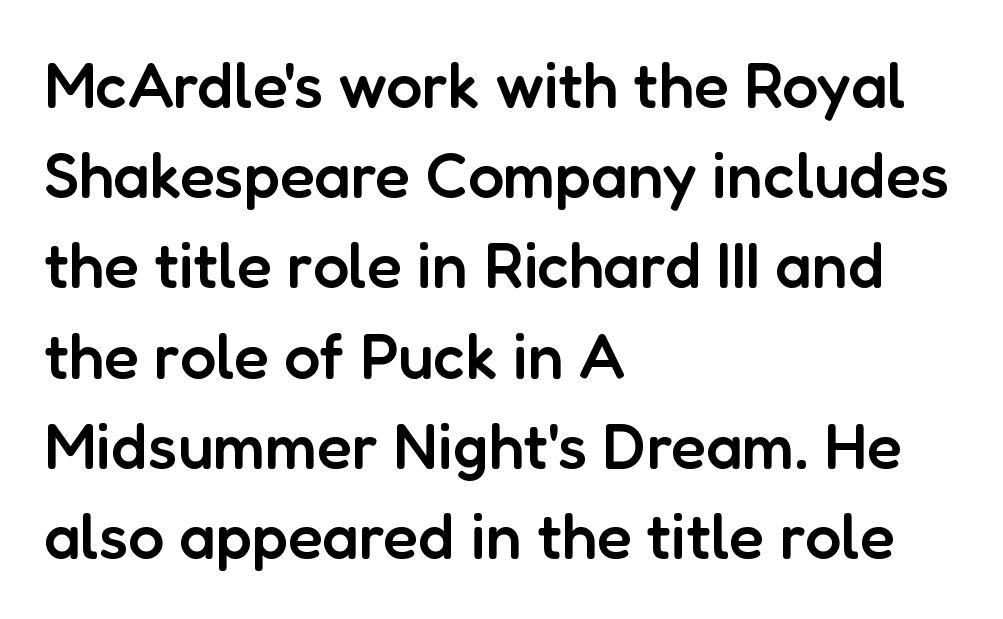
{"serif": "no", "italic": "no", "bold": "semi", "weight": "semibold", "width": "normal", "stroke_contrast": "low", "x_height": "medium", "monospaced": "no", "underline": "no", "align": "left", "line_spacing": "normal", "line_spacing_ratio": 1.41, "letter_spacing": "normal", "letter_spacing_em": 0.0, "glyph_px": 64}
